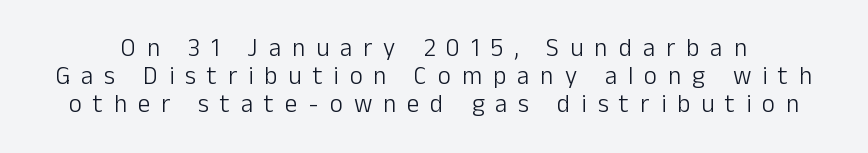
{"italic": "no", "bold": "no", "underline": "no", "line_spacing": "tight", "line_spacing_ratio": 1.12, "letter_spacing": "wide", "letter_spacing_em": 0.44, "glyph_px": 25}
